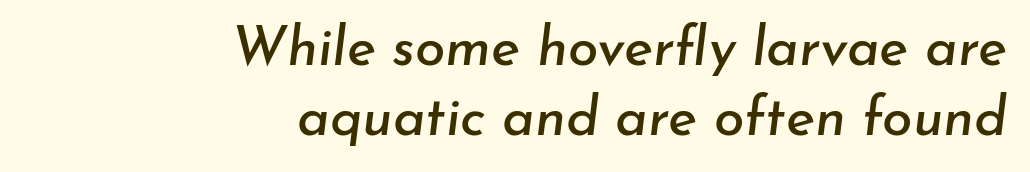
The image shows 55 px text type, italic (leaning right); set right-aligned, normal line spacing (1.27x), normal letter spacing, not underlined; low stroke contrast and a small x-height.
